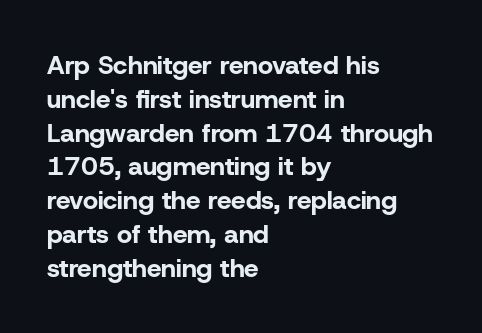
{"italic": "no", "bold": "yes", "underline": "no", "align": "left", "line_spacing": "normal", "line_spacing_ratio": 1.3, "letter_spacing": "normal", "letter_spacing_em": 0.0, "glyph_px": 26}
